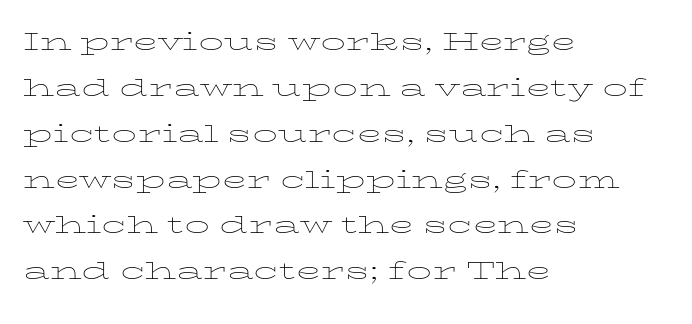
{"italic": "no", "bold": "no", "weight": "thin", "width": "wide", "stroke_contrast": "low", "x_height": "medium", "monospaced": "no", "underline": "no", "align": "left", "line_spacing": "normal", "line_spacing_ratio": 1.39, "letter_spacing": "normal", "letter_spacing_em": 0.0, "glyph_px": 33}
